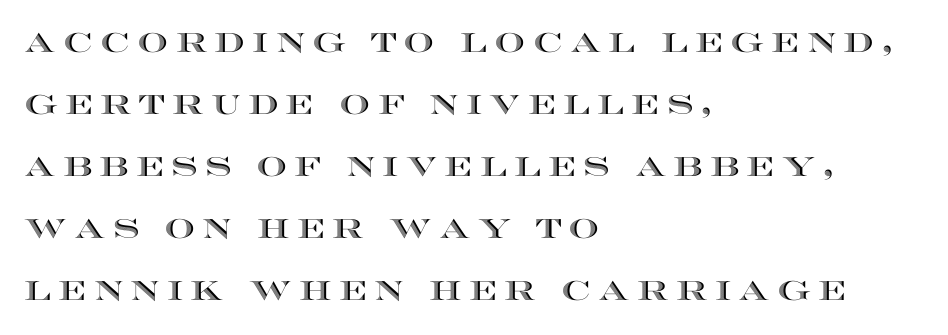
The image shows 27 px text type, upright; set left-aligned, loose line spacing (2.3x), unusually wide letter spacing (+0.27 em), not underlined.
